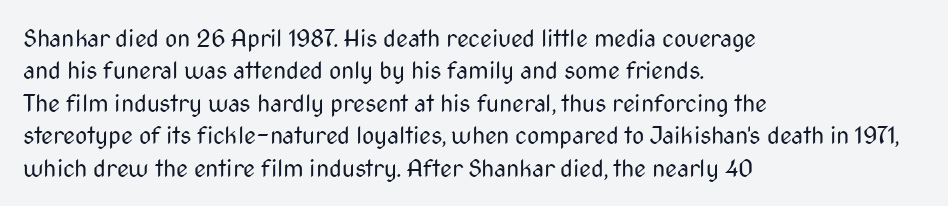
Q: Is the text bold? A: No.
Q: Is the text italic (slanted)? A: No, it is upright.
Q: Is the text underlined? A: No.
Q: How is the paragraph aligned? A: Left-aligned.
Q: Is the spacing between letters normal or unusually wide? A: Normal.
Q: Is the spacing between lines tight, normal or loose? A: Normal.
